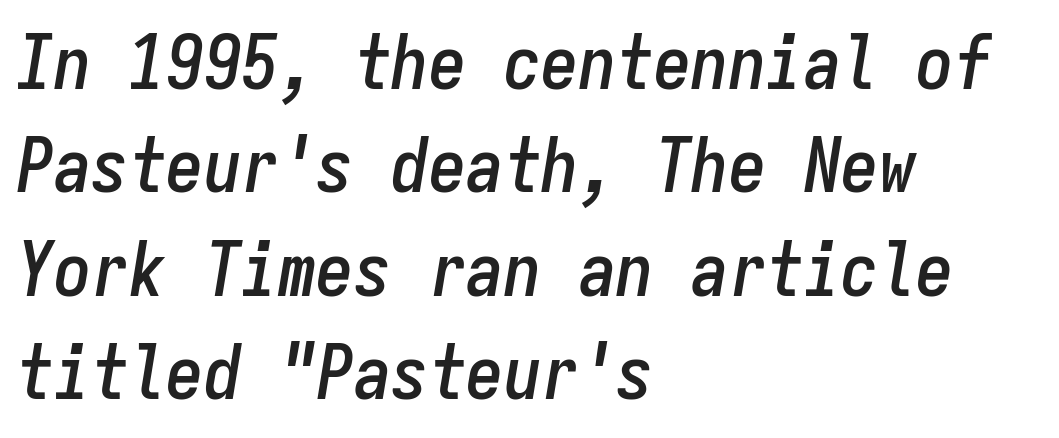
{"italic": "yes", "lean": "right", "slant_degrees": 9, "width": "condensed", "stroke_contrast": "low", "x_height": "medium", "monospaced": "yes", "underline": "no", "align": "left", "line_spacing": "normal", "line_spacing_ratio": 1.38, "letter_spacing": "normal", "letter_spacing_em": 0.0, "glyph_px": 75}
